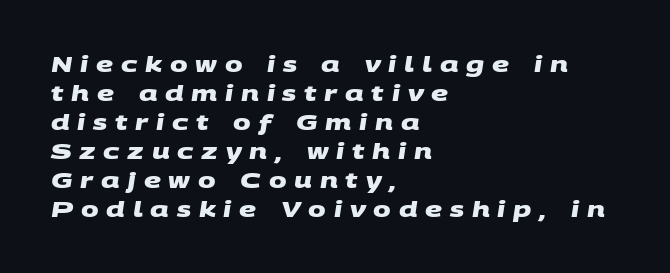
Q: Is the text bold? A: Yes.
Q: Is the text underlined? A: No.
Q: How is the paragraph aligned? A: Left-aligned.
Q: Is the spacing between letters normal or unusually wide? A: Unusually wide.
Q: Is the spacing between lines tight, normal or loose? A: Normal.
